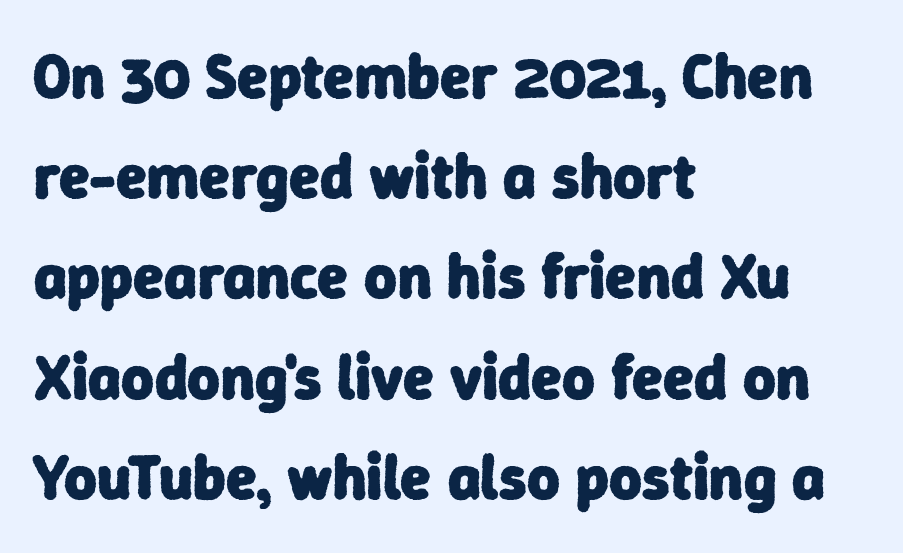
The image shows 63 px heavy sans-serif type; set left-aligned, normal line spacing (1.59x), normal letter spacing, not underlined; low stroke contrast and a medium x-height.
